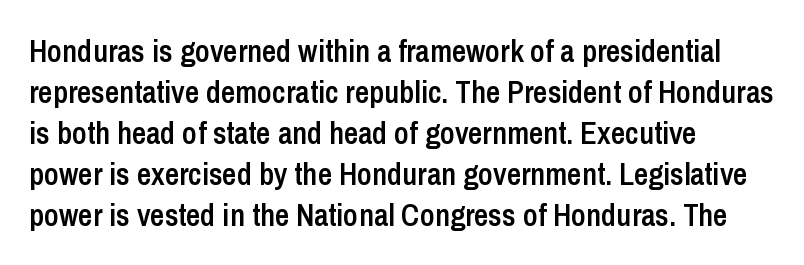
Q: Is the text bold? A: Semi-bold.
Q: Is the text italic (slanted)? A: No, it is upright.
Q: Is the typeface a serif or a sans-serif typeface? A: Sans-serif.
Q: Is the text underlined? A: No.
Q: How is the paragraph aligned? A: Left-aligned.
Q: Is the spacing between letters normal or unusually wide? A: Normal.
Q: Is the spacing between lines tight, normal or loose? A: Normal.
Q: Width (condensed, normal, or wide)? A: Condensed.
Q: Stroke contrast? A: Low.
Q: x-height? A: Medium.
Q: Monospaced? A: No.
